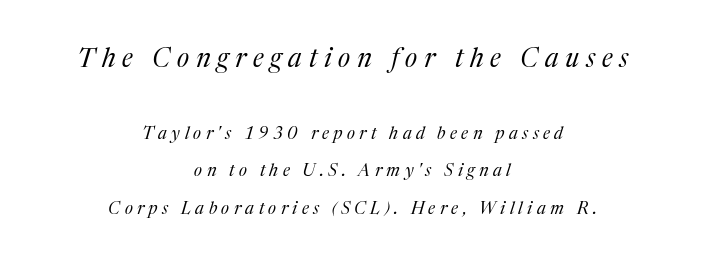
Q: Is the text bold? A: No.
Q: Is the text italic (slanted)? A: Yes, it leans right by about 17 degrees.
Q: Is the text underlined? A: No.
Q: How is the paragraph aligned? A: Centered.
Q: Is the spacing between letters normal or unusually wide? A: Unusually wide.
Q: Is the spacing between lines tight, normal or loose? A: Loose.
Q: Which block of text is set in a larger size, the first (top) or the second (bottom)? A: The first (top) one.
